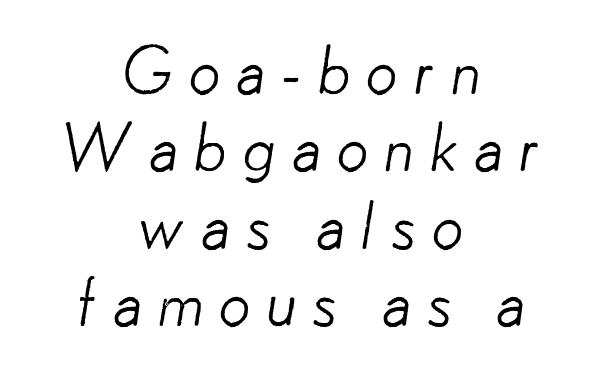
Descender tails drop into unmarked territory. Are there feet on the stems? There aren't — it's a sans. The horizontal fit of the characters is loose and conspicuously gappy. Is the type heavy? It reads as light-to-regular instead. Each letter keeps its own natural width here, so spacing adapts to shape.
